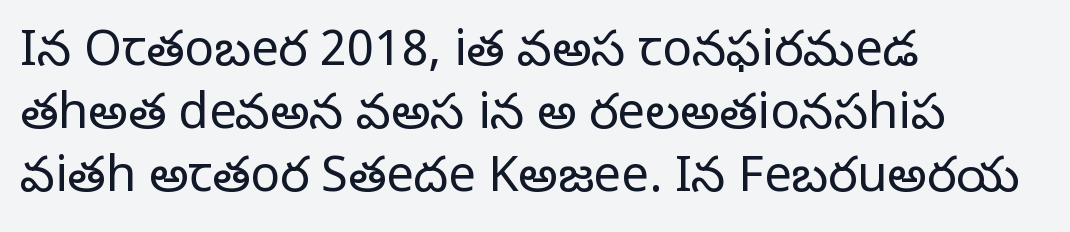
Decoration check: the copy has no underline. Is the type heavy? It reads as light-to-regular instead. Is there much room between lines? A standard amount, neither cramped nor airy. Proportional: the letters do not fall into vertical columns. The specimen reads as upright at a glance.
